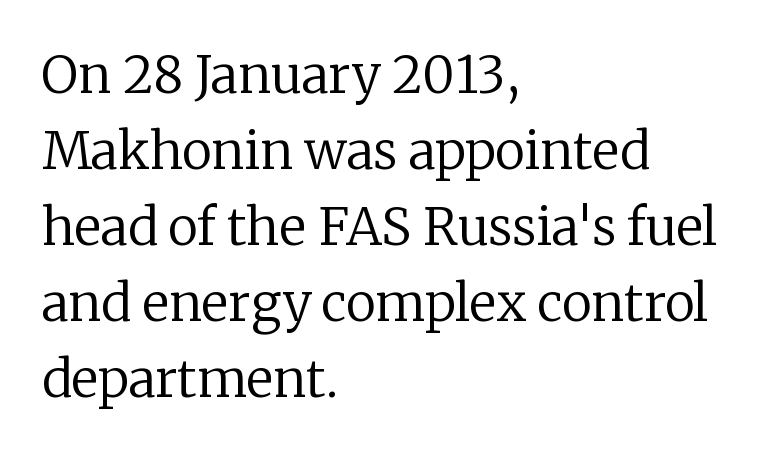
Character widths vary here, with narrow letters taking less room than wide ones. Which margin do the lines hug? The left one — the right edge is uneven. The weight would be labelled regular, book, light, or lighter still. Old-style or modern, the face here clearly has serifs. Type without underlining.
